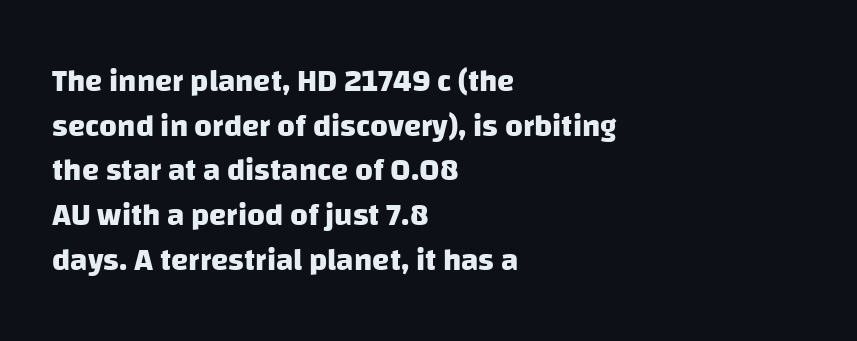
Is the letter spacing exaggerated? No — it looks like the ordinary default. Compared with a centered layout, this one pins lines to the left instead. These lines are rendered in a variable-pitch font. Summary of weight: heavy, a full bold.
